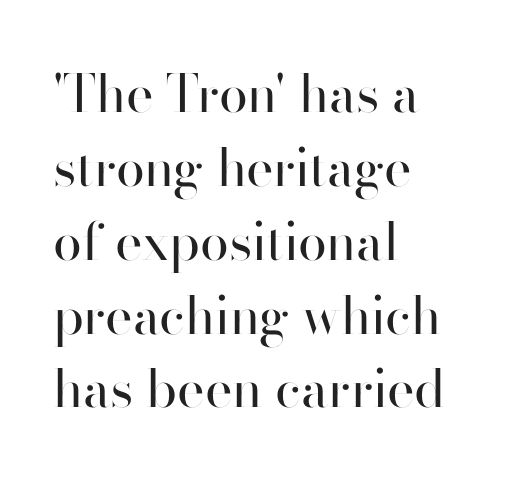
The image shows 52 px regular-weight sans-serif type, upright; set left-aligned, normal line spacing (1.42x), normal letter spacing, not underlined; high stroke contrast and a small x-height.
